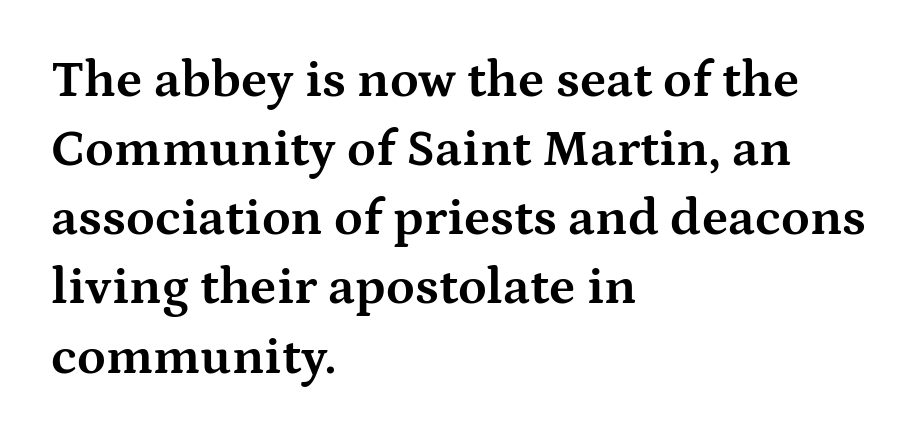
Q: Is the text bold? A: Yes.
Q: Is the text italic (slanted)? A: No, it is upright.
Q: Is the typeface a serif or a sans-serif typeface? A: Serif.
Q: Is the text underlined? A: No.
Q: How is the paragraph aligned? A: Left-aligned.
Q: Is the spacing between letters normal or unusually wide? A: Normal.
Q: Is the spacing between lines tight, normal or loose? A: Normal.
Q: Width (condensed, normal, or wide)? A: Wide.
Q: Stroke contrast? A: Medium.
Q: x-height? A: Medium.
Q: Monospaced? A: No.
